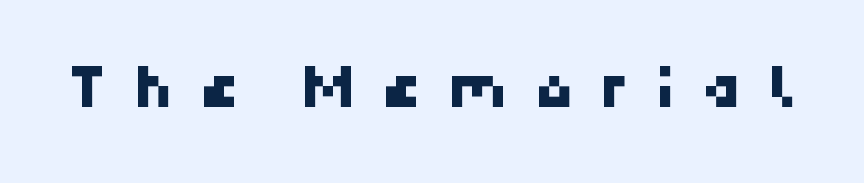
Honestly, there is no underline to notice here at all. Caption: expanded tracking, letters set apart. Serif or sans? Sans — the stroke terminals are bare.
